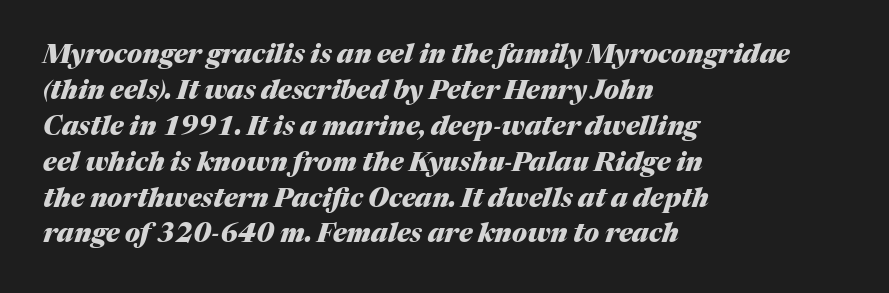
Q: Is the text bold? A: Yes.
Q: Is the text italic (slanted)? A: Yes, it leans right by about 17 degrees.
Q: Is the text underlined? A: No.
Q: How is the paragraph aligned? A: Left-aligned.
Q: Is the spacing between letters normal or unusually wide? A: Normal.
Q: Is the spacing between lines tight, normal or loose? A: Normal.
